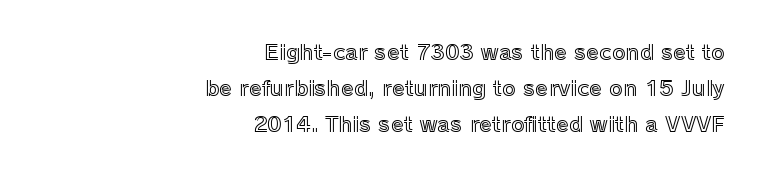
The lettering holds an erect, upright posture throughout. The lines are quadded right. There is no visible air inserted between adjacent glyphs. No word sits above an underline.
